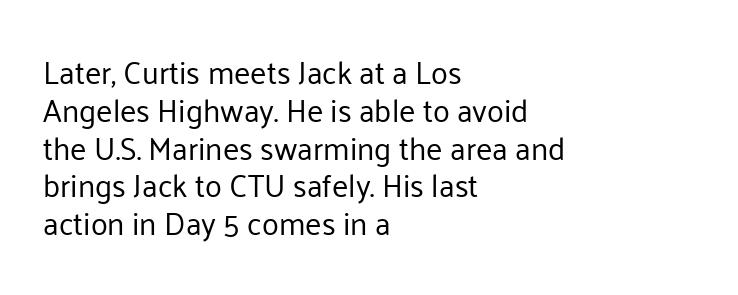
Which margin do the lines hug? The left one — the right edge is uneven. Type style note: lacks serifs. Does the lettering tilt? It doesn't — this is upright. The foot of each line stays bare and open. The horizontal fit of the characters is conventional and even.
